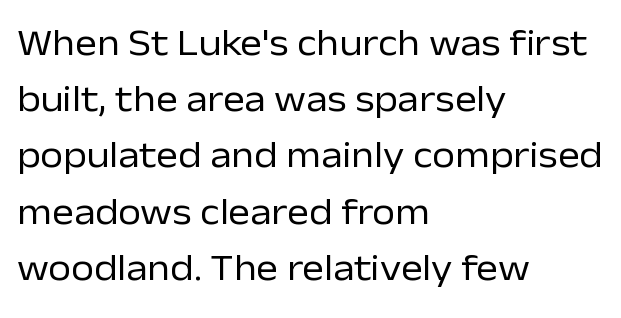
Casual observation: everything's shoved over to the left. A clean baseline with only descenders dipping below it. These lines are rendered in a variable-pitch font. The type is set solid horizontally, with unmodified tracking.
